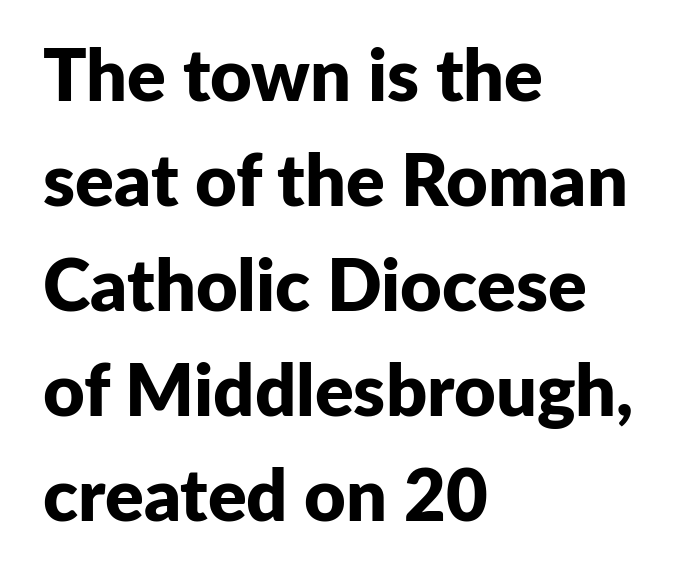
The line texture is even and compact thanks to regular tracking. Posture: upright roman. The passage shown is not underscored anywhere. The typesetter chose a ragged-right arrangement here. One glance says typical: line gaps are just what's usual.
